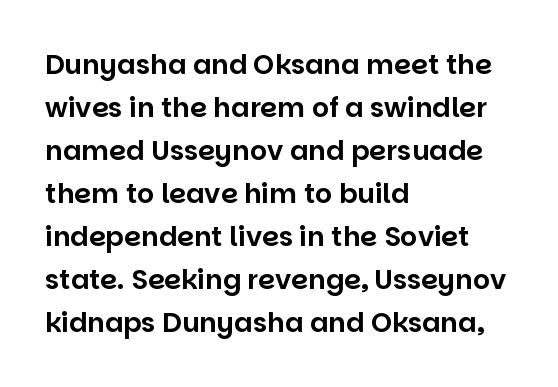
The image shows 27 px text type, upright; set left-aligned, normal line spacing (1.59x), normal letter spacing, not underlined.
